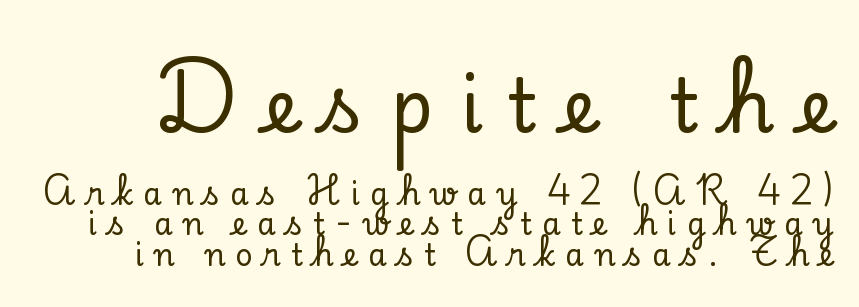
{"serif": "yes", "italic": "no", "width": "normal", "stroke_contrast": "low", "x_height": "small", "monospaced": "no", "underline": "no", "line_spacing": "tight", "line_spacing_ratio": 1.02, "letter_spacing": "wide", "letter_spacing_em": 0.35, "larger_block": "first", "size_ratio": 2.47, "glyph_px": 74}
